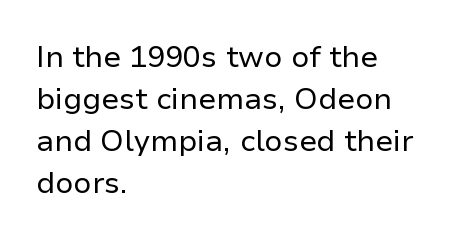
The image shows 30 px regular-weight sans-serif type, upright; set left-aligned, normal line spacing (1.4x), normal letter spacing, not underlined; low stroke contrast and a medium x-height.
